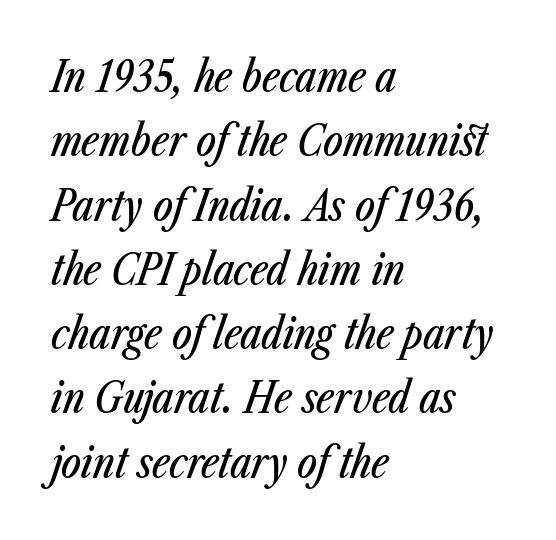
{"italic": "yes", "lean": "right", "slant_degrees": 23, "width": "condensed", "stroke_contrast": "low", "x_height": "medium", "monospaced": "no", "underline": "no", "align": "left", "line_spacing": "normal", "line_spacing_ratio": 1.53, "letter_spacing": "normal", "letter_spacing_em": 0.0, "glyph_px": 42}
